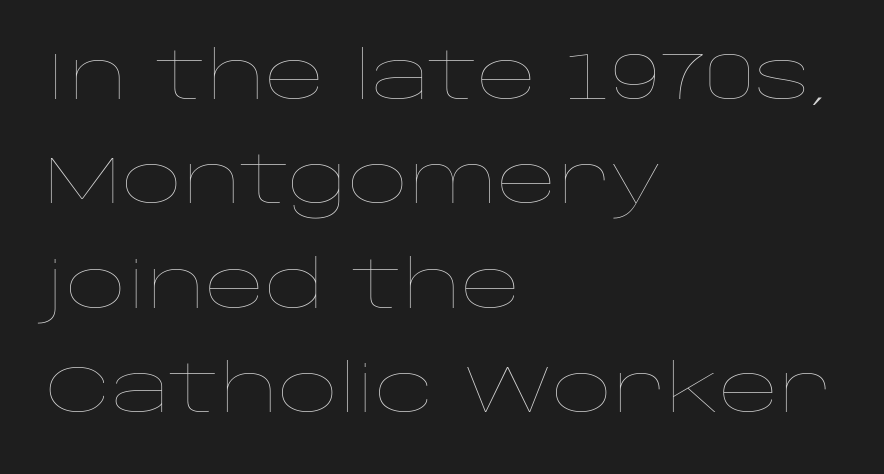
A light-to-regular cut is what we see here. This is the regular roman posture of the typeface. The gap between lines stays unmarked. Horizontal alignment here is leftward, the default for most running prose. Do the characters align in a grid? No, the font is proportional.
